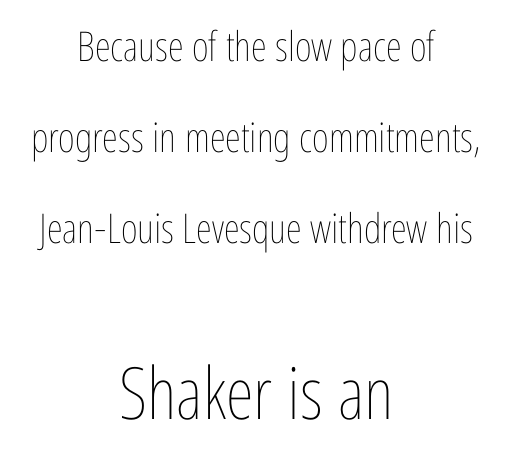
Q: Is the text bold? A: No.
Q: Is the text italic (slanted)? A: No, it is upright.
Q: Is the text underlined? A: No.
Q: How is the paragraph aligned? A: Centered.
Q: Is the spacing between letters normal or unusually wide? A: Normal.
Q: Is the spacing between lines tight, normal or loose? A: Loose.
Q: Which block of text is set in a larger size, the first (top) or the second (bottom)? A: The second (bottom) one.
Q: Width (condensed, normal, or wide)? A: Condensed.
Q: Stroke contrast? A: Low.
Q: x-height? A: Medium.
Q: Monospaced? A: No.
